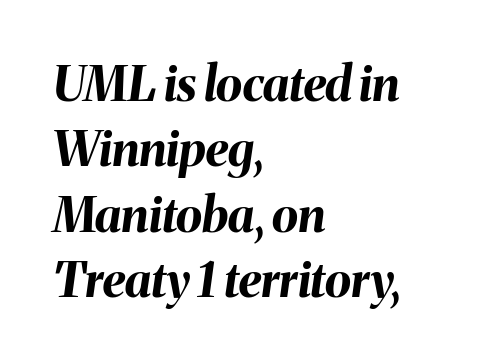
Note the varied advance widths — an 'i' is clearly narrower than an 'm'. Compared with ordinary roman type, these characters are visibly tilted. Glance below the letters and you will spot only blank space. Between one letter and the next there's only the usual sliver of space. Bold? Absolutely — the strokes are thick and heavy. Is the block centered? No — it sits flush against the left margin.
